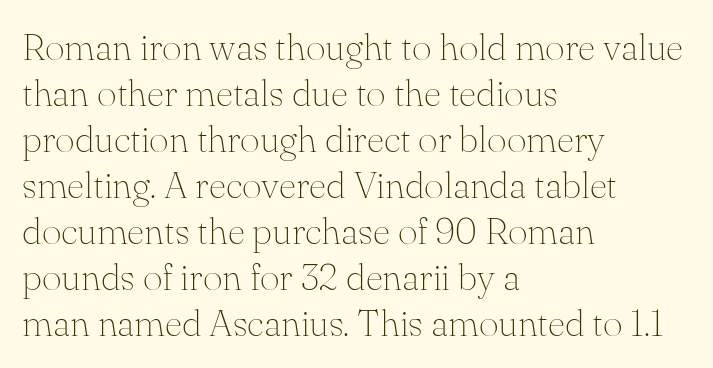
{"serif": "yes", "italic": "no", "bold": "no", "weight": "thin", "width": "normal", "stroke_contrast": "medium", "x_height": "small", "monospaced": "no", "underline": "no", "align": "left", "line_spacing_ratio": 1.21, "letter_spacing": "normal", "letter_spacing_em": 0.0, "glyph_px": 38}
